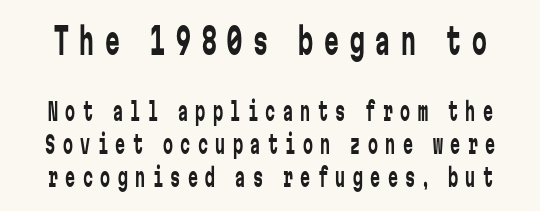
{"serif": "no", "italic": "no", "bold": "no", "weight": "regular", "width": "condensed", "stroke_contrast": "low", "x_height": "medium", "monospaced": "yes", "underline": "no", "line_spacing": "normal", "line_spacing_ratio": 1.32, "letter_spacing": "wide", "letter_spacing_em": 0.3, "larger_block": "first", "size_ratio": 1.48, "glyph_px": 37}
